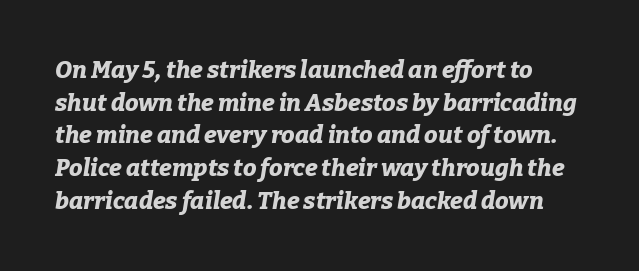
The image shows 24 px bold type, italic (leaning right); set normal line spacing (1.36x), normal letter spacing, not underlined.
